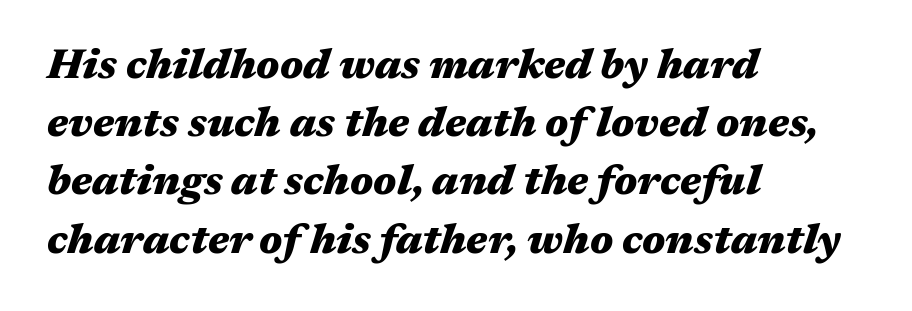
Tall strokes in this sample are angled rather than plumb. Decoration check: the copy has no underline. A typesetter would call this zero additional tracking. Baseline-to-baseline distance is the conventional proportion of letter height.
